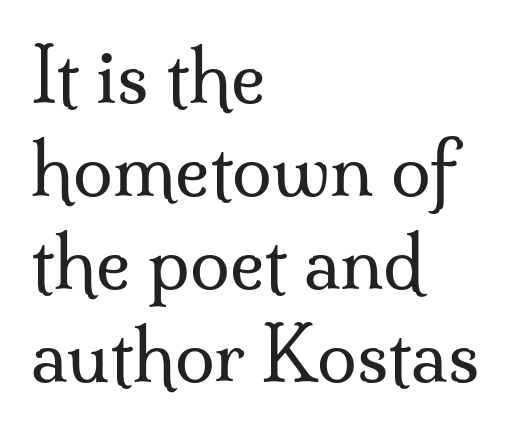
{"serif": "yes", "italic": "no", "bold": "no", "weight": "regular", "width": "normal", "stroke_contrast": "medium", "x_height": "small", "monospaced": "no", "underline": "no", "align": "left", "line_spacing": "normal", "line_spacing_ratio": 1.29, "letter_spacing": "normal", "letter_spacing_em": 0.0, "glyph_px": 72}
